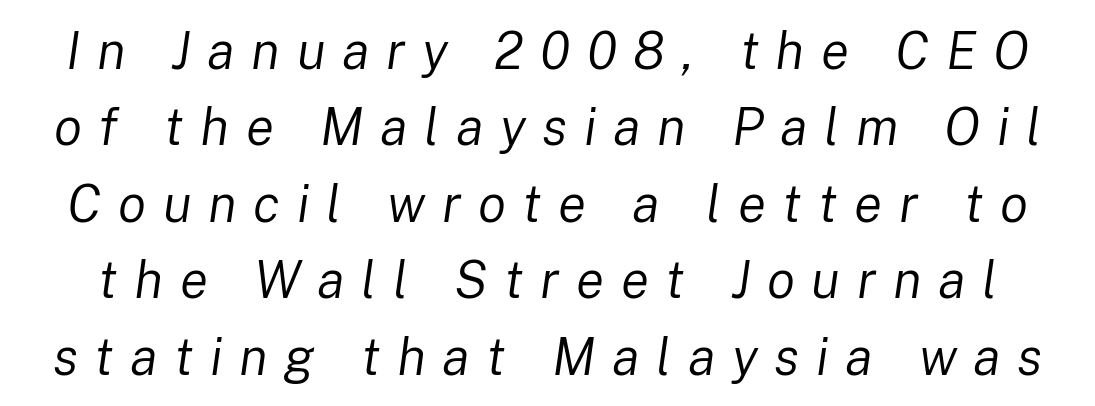
The image shows 52 px regular-weight type, italic (leaning right); set normal line spacing (1.47x), unusually wide letter spacing (+0.32 em), not underlined; low stroke contrast and a medium x-height.
